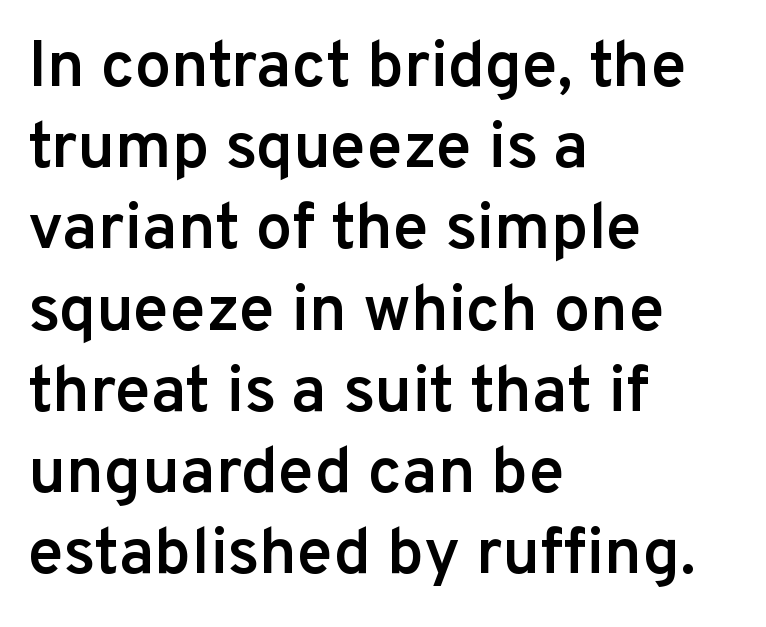
{"serif": "no", "italic": "no", "bold": "semi", "weight": "semibold", "width": "normal", "stroke_contrast": "low", "x_height": "medium", "monospaced": "no", "underline": "no", "align": "left", "line_spacing": "normal", "line_spacing_ratio": 1.25, "letter_spacing": "normal", "letter_spacing_em": 0.0, "glyph_px": 65}
